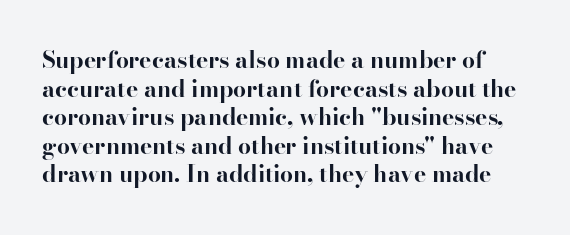
Q: Is the text bold? A: Yes.
Q: Is the text italic (slanted)? A: No, it is upright.
Q: Is the text underlined? A: No.
Q: Is the spacing between letters normal or unusually wide? A: Normal.
